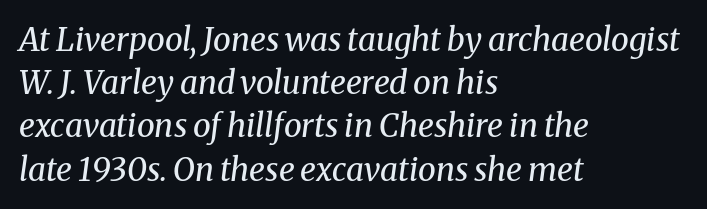
The image shows 32 px regular-weight serif type, italic (leaning right); set left-aligned, normal line spacing (1.35x), normal letter spacing, not underlined; medium stroke contrast and a medium x-height.
